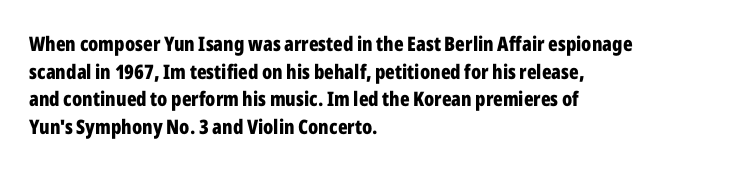
The image shows 20 px bold type, upright; set left-aligned, normal line spacing (1.38x), normal letter spacing, not underlined.
